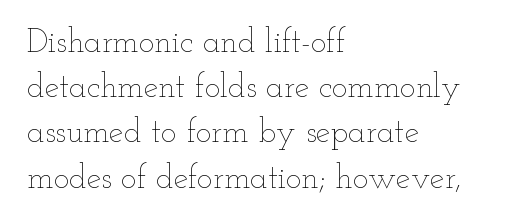
The image shows 33 px thin, wide type, upright; set left-aligned, normal line spacing (1.37x), normal letter spacing, not underlined; low stroke contrast and a small x-height.
